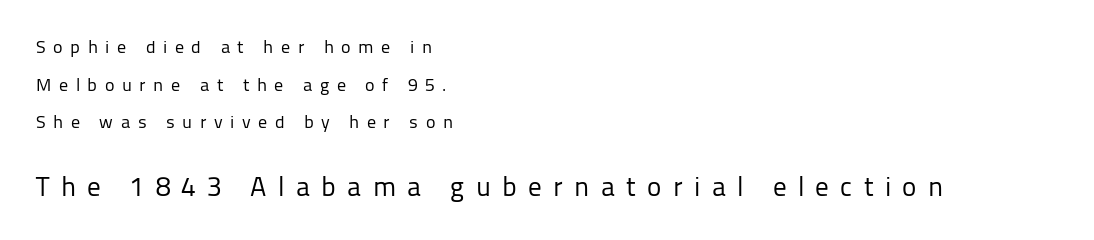
Posture: vertical. Observe the wide spacing: letters keep a clear distance from each other. Quick note: interline space is abundant. Check under the words: just untouched page.
